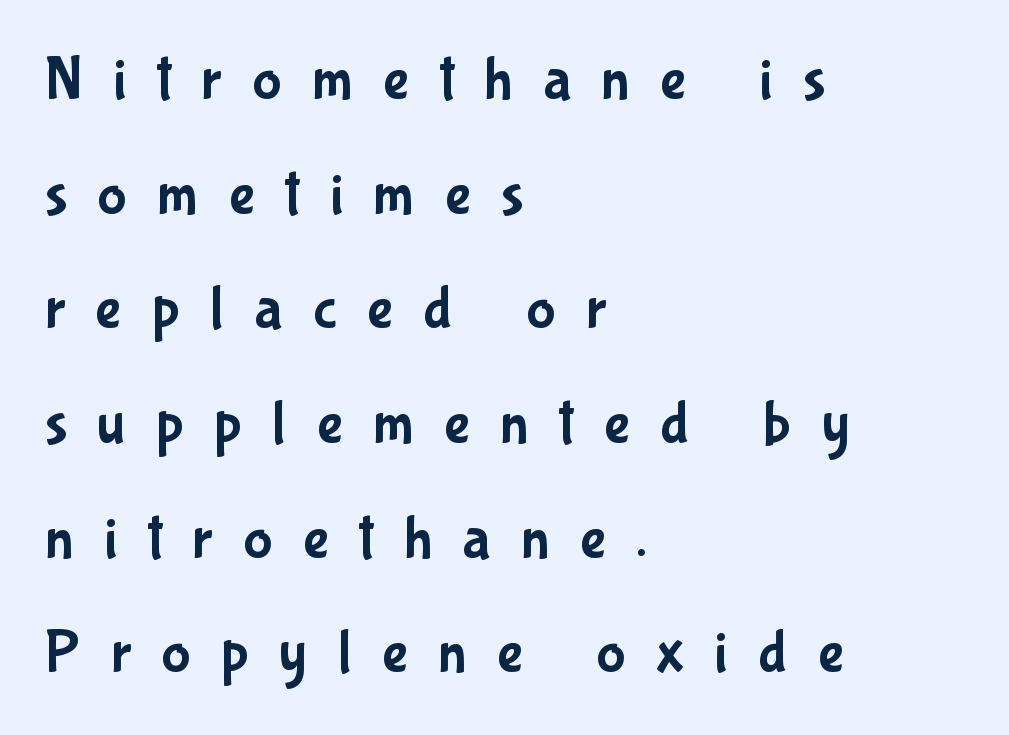
Character widths vary here, with narrow letters taking less room than wide ones. No italicization has been applied; the sample stays upright. Stroke terminals: plain, sans-serif. Tracking value appears strongly positive — letters spread wide. Check the space under the baseline: it is left empty. These lines are set flush left with a ragged right edge.
